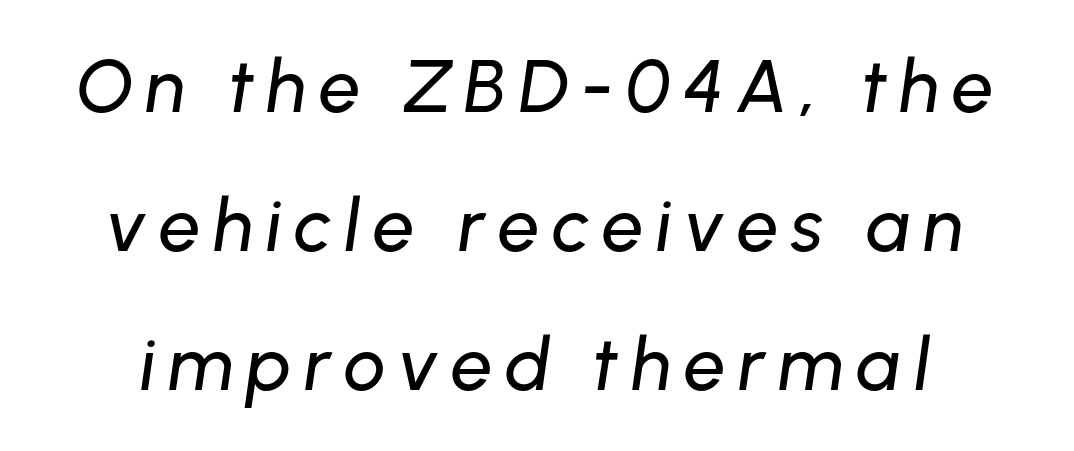
{"italic": "yes", "lean": "right", "slant_degrees": 8, "width": "normal", "stroke_contrast": "low", "x_height": "medium", "monospaced": "no", "underline": "no", "line_spacing_ratio": 1.88, "glyph_px": 74}
